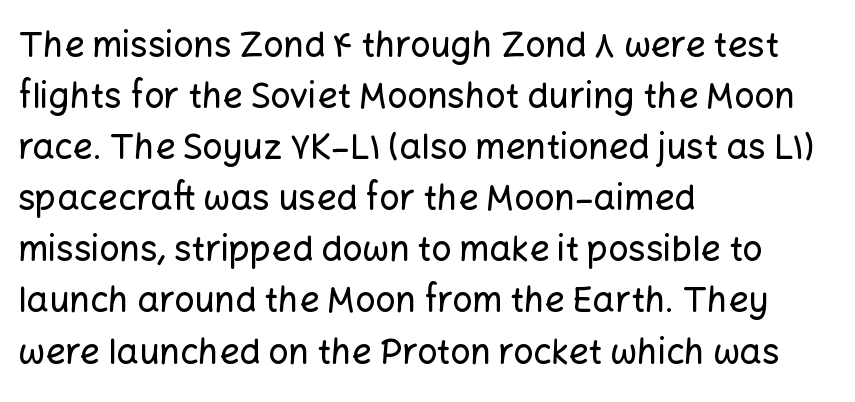
The image shows 35 px sans-serif type, upright; set left-aligned, normal line spacing (1.46x), normal letter spacing, not underlined; low stroke contrast and a medium x-height.
